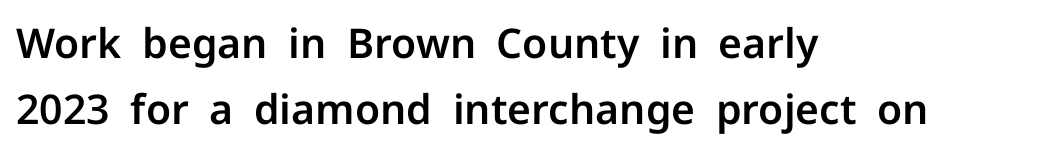
The image shows 41 px sans-serif type, upright; set left-aligned, normal line spacing (1.61x), normal letter spacing, not underlined; low stroke contrast and a medium x-height.
